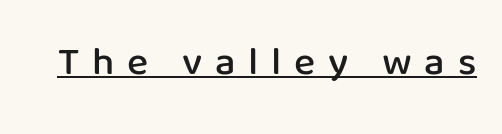
The tracking reads as deliberately expanded to a designer's eye. The axis of the letterforms is exactly vertical. Unlike a traditional serif, this face leaves its strokes unadorned. The glyphs have the mass of a demibold cut, below bold. Note the varied advance widths — an 'i' is clearly narrower than an 'm'.
